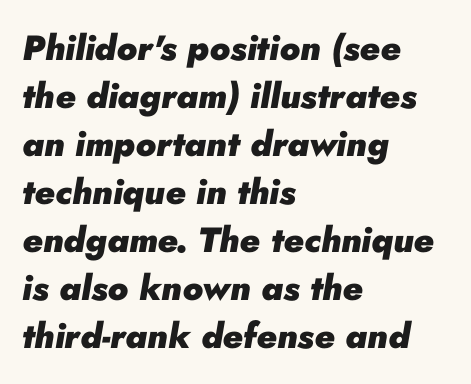
The rendering uses natural spacing where letterforms have individual widths. The baseline area is clear. Each new line begins a customary step beneath the previous one. The lettering tilts uniformly, giving the passage an italic look. These lines stack with their left ends in a neat column.
